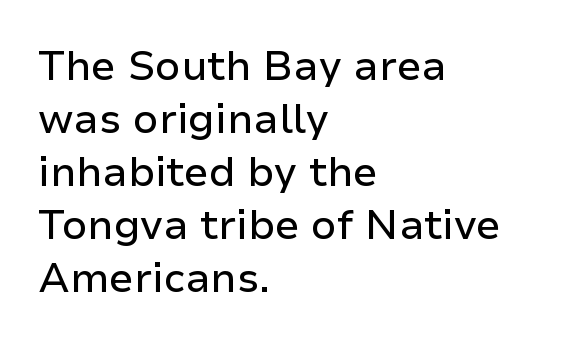
The image shows 41 px sans-serif type, upright; set left-aligned, normal line spacing (1.29x), normal letter spacing, not underlined; low stroke contrast and a medium x-height.
